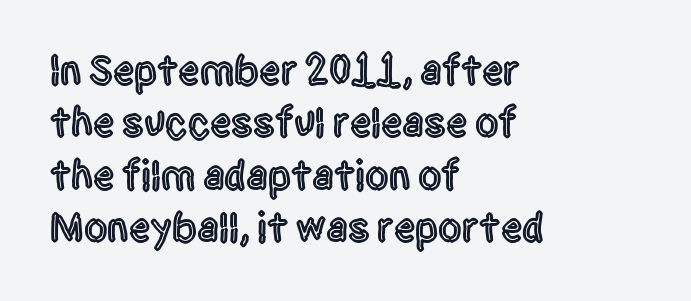
Q: Is the text italic (slanted)? A: No, it is upright.
Q: Is the typeface a serif or a sans-serif typeface? A: Sans-serif.
Q: Is the text underlined? A: No.
Q: How is the paragraph aligned? A: Left-aligned.
Q: Is the spacing between letters normal or unusually wide? A: Normal.
Q: Is the spacing between lines tight, normal or loose? A: Normal.
Q: Width (condensed, normal, or wide)? A: Condensed.
Q: x-height? A: Large.
Q: Monospaced? A: No.
